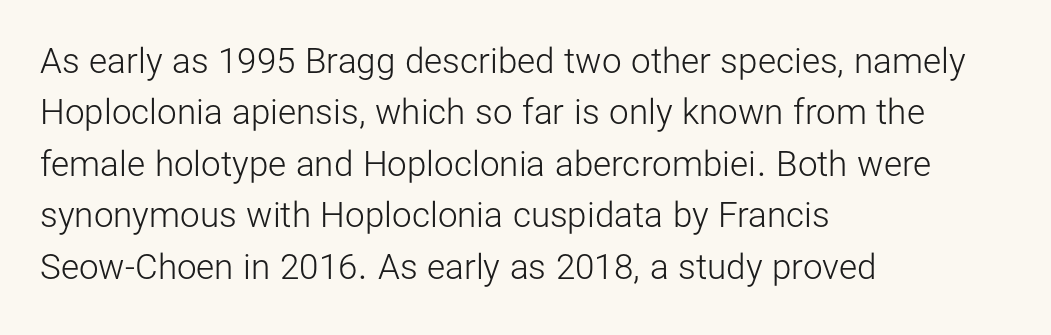
Q: Is the text bold? A: No.
Q: Is the text italic (slanted)? A: No, it is upright.
Q: Is the typeface a serif or a sans-serif typeface? A: Sans-serif.
Q: Is the text underlined? A: No.
Q: How is the paragraph aligned? A: Left-aligned.
Q: Is the spacing between letters normal or unusually wide? A: Normal.
Q: Is the spacing between lines tight, normal or loose? A: Normal.
Q: Width (condensed, normal, or wide)? A: Normal.
Q: Stroke contrast? A: Low.
Q: x-height? A: Medium.
Q: Monospaced? A: No.
